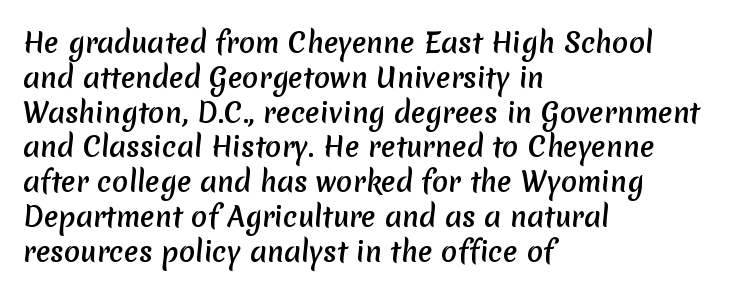
The image shows 27 px bold type; set left-aligned, normal line spacing (1.29x), normal letter spacing, not underlined.
